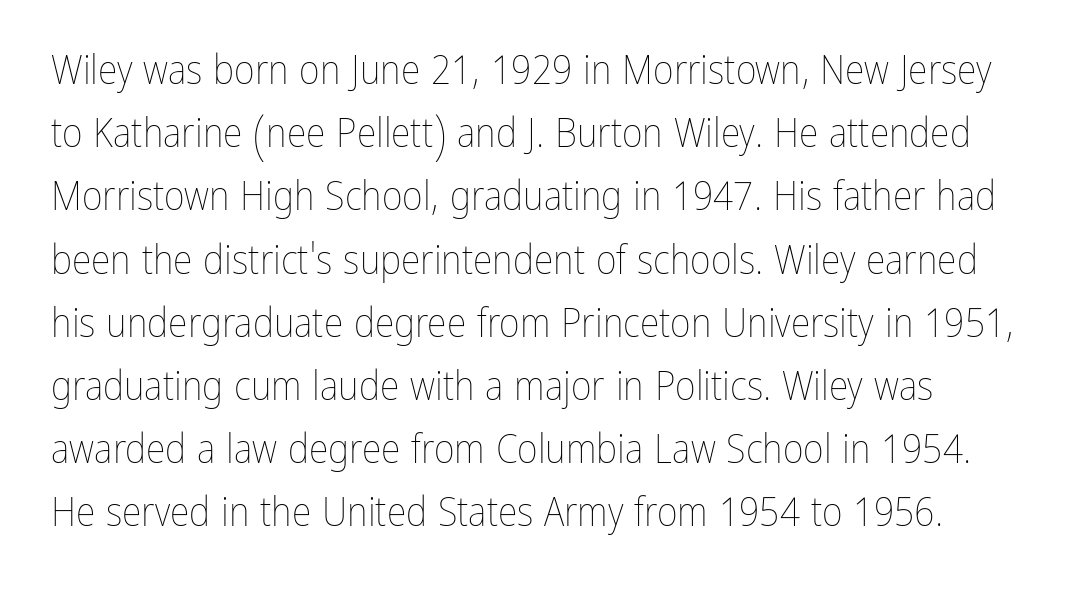
{"italic": "no", "bold": "no", "weight": "thin", "width": "condensed", "stroke_contrast": "low", "x_height": "medium", "monospaced": "no", "underline": "no", "line_spacing": "normal", "line_spacing_ratio": 1.58, "letter_spacing": "normal", "letter_spacing_em": 0.0, "glyph_px": 40}
